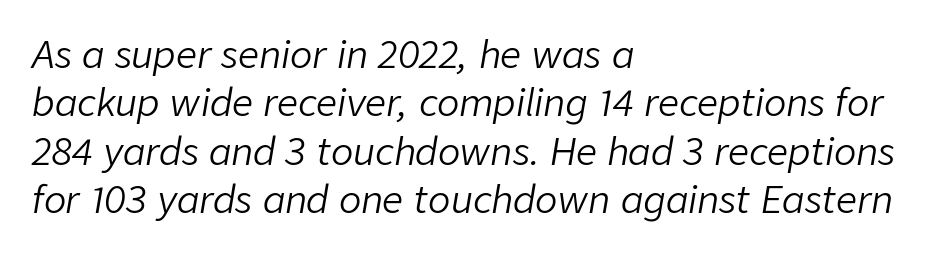
Regarding leading, the lines here are spaced in the standard way. Does extra space separate the letters? No, they use regular spacing. Which margin do the lines hug? The left one — the right edge is uneven. The letters look calm and open, with moderate or lighter stems. Spacing verdict: proportional, widths tailored to each character.
